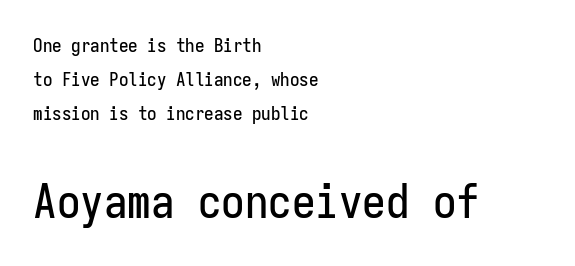
{"serif": "no", "italic": "no", "width": "condensed", "stroke_contrast": "low", "x_height": "medium", "monospaced": "yes", "underline": "no", "align": "left", "line_spacing_ratio": 1.78, "letter_spacing": "normal", "letter_spacing_em": 0.0, "larger_block": "second", "size_ratio": 2.47, "glyph_px": 47}
